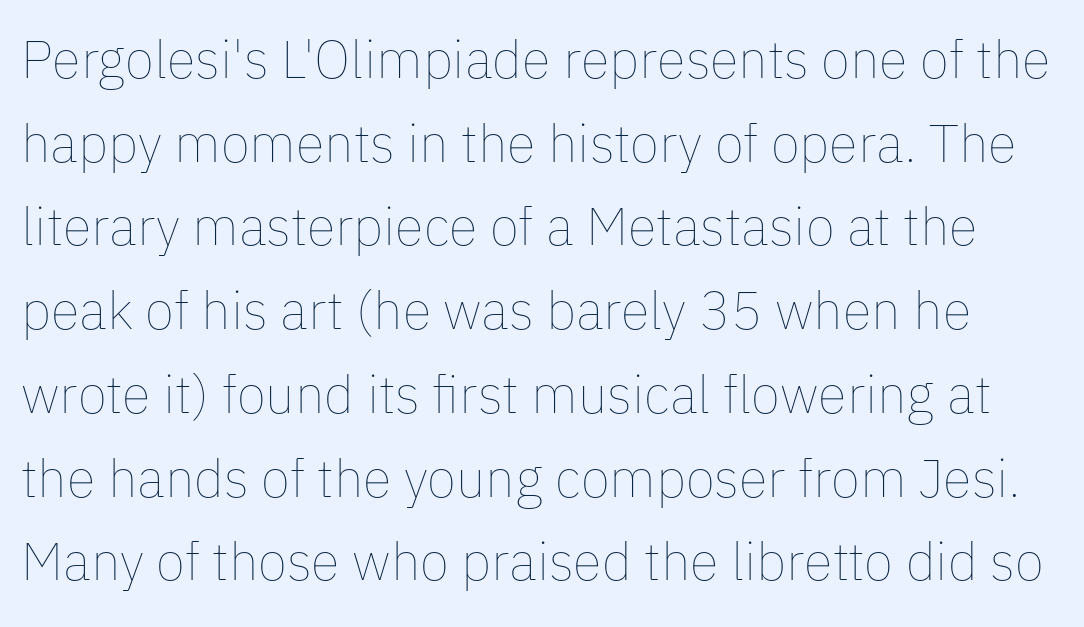
The image shows 53 px thin type, upright; set normal line spacing (1.58x), normal letter spacing, not underlined; low stroke contrast and a medium x-height.
